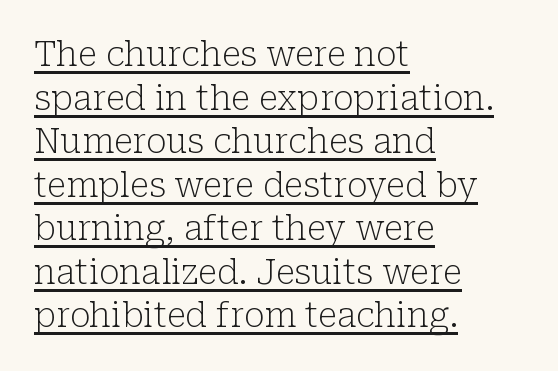
Q: Is the text bold? A: No.
Q: Is the text italic (slanted)? A: No, it is upright.
Q: Is the typeface a serif or a sans-serif typeface? A: Serif.
Q: Is the text underlined? A: Yes.
Q: How is the paragraph aligned? A: Left-aligned.
Q: Is the spacing between letters normal or unusually wide? A: Normal.
Q: Is the spacing between lines tight, normal or loose? A: Normal.
Q: Width (condensed, normal, or wide)? A: Normal.
Q: Stroke contrast? A: Low.
Q: x-height? A: Medium.
Q: Monospaced? A: No.
